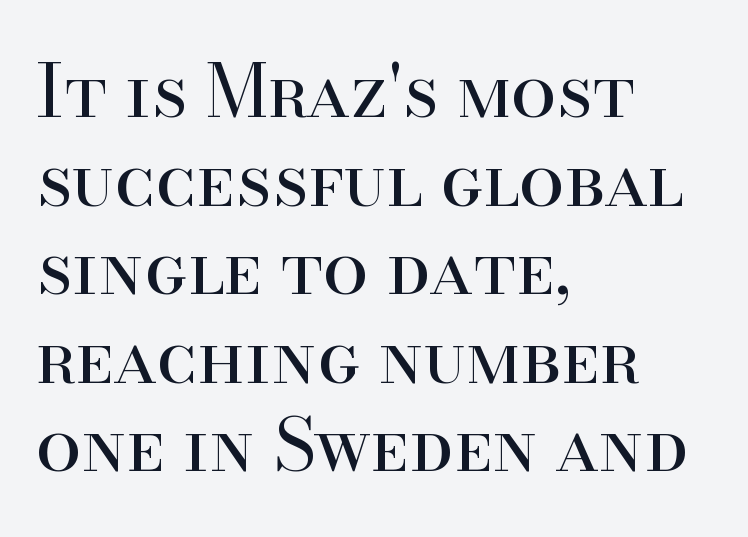
{"serif": "yes", "italic": "no", "bold": "no", "weight": "regular", "width": "normal", "stroke_contrast": "high", "x_height": "small", "monospaced": "no", "underline": "no", "align": "left", "line_spacing_ratio": 1.23, "letter_spacing": "normal", "letter_spacing_em": 0.0, "glyph_px": 72}
